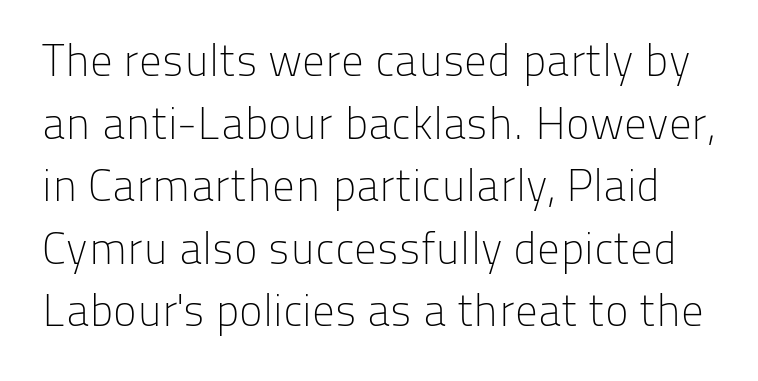
Q: Is the text bold? A: No.
Q: Is the text italic (slanted)? A: No, it is upright.
Q: Is the typeface a serif or a sans-serif typeface? A: Sans-serif.
Q: Is the text underlined? A: No.
Q: Is the spacing between letters normal or unusually wide? A: Normal.
Q: Is the spacing between lines tight, normal or loose? A: Normal.
Q: Width (condensed, normal, or wide)? A: Normal.
Q: Stroke contrast? A: Low.
Q: x-height? A: Medium.
Q: Monospaced? A: No.
